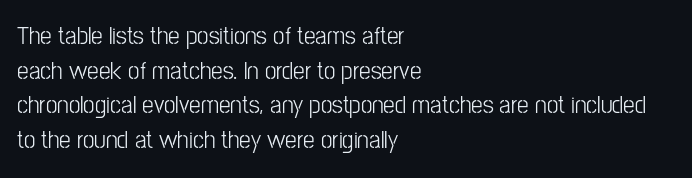
No chunkiness to these letters — they're not bold. A classic flush-left, rag-right setting is used for this passage. One glance says typical: line gaps are just what's usual. The letters sit at their default tracking, neither squeezed nor spread.
